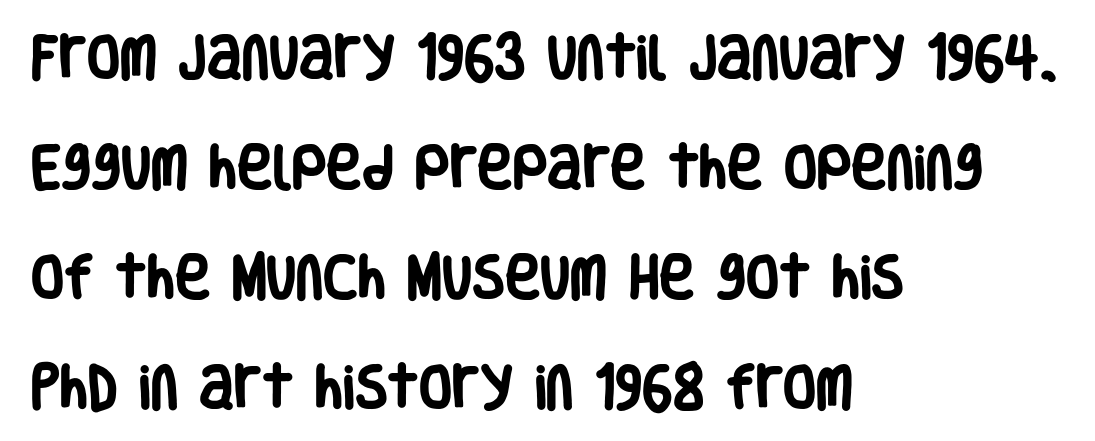
Q: Is the text bold? A: Yes.
Q: Is the text italic (slanted)? A: No, it is upright.
Q: Is the typeface a serif or a sans-serif typeface? A: Sans-serif.
Q: Is the text underlined? A: No.
Q: How is the paragraph aligned? A: Left-aligned.
Q: Is the spacing between letters normal or unusually wide? A: Normal.
Q: Is the spacing between lines tight, normal or loose? A: Loose.
Q: Width (condensed, normal, or wide)? A: Condensed.
Q: Stroke contrast? A: Low.
Q: x-height? A: Large.
Q: Monospaced? A: No.
